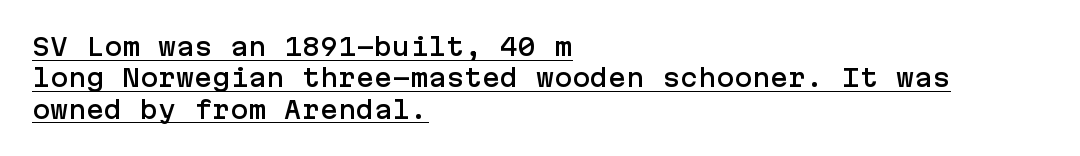
No italicization has been applied; the sample stays upright. Which margin do the lines hug? The left one — the right edge is uneven. The horizontal fit of the characters is conventional and even. This is underlined copy, the kind a proofreader might mark for attention.
